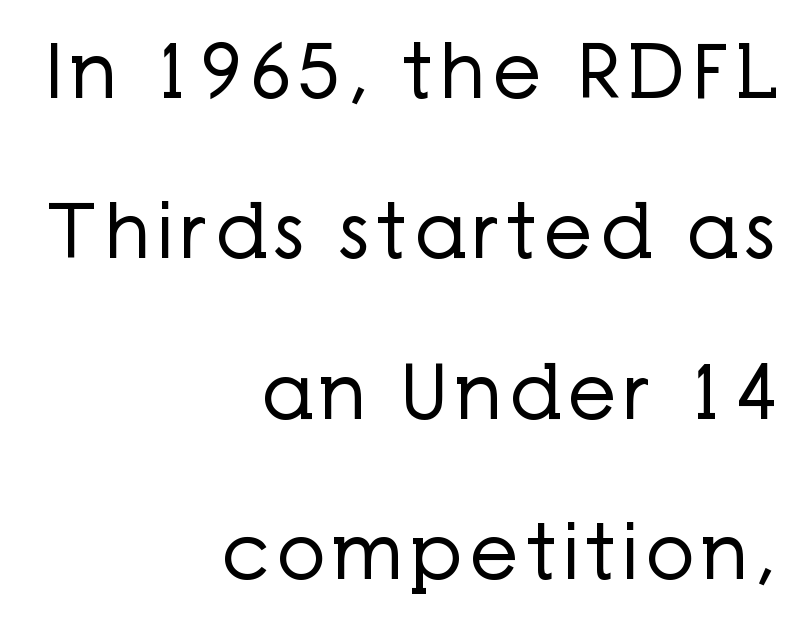
Q: Is the text bold? A: No.
Q: Is the text italic (slanted)? A: No, it is upright.
Q: Is the typeface a serif or a sans-serif typeface? A: Sans-serif.
Q: Is the text underlined? A: No.
Q: How is the paragraph aligned? A: Right-aligned.
Q: Is the spacing between lines tight, normal or loose? A: Loose.
Q: Width (condensed, normal, or wide)? A: Normal.
Q: Stroke contrast? A: Low.
Q: x-height? A: Medium.
Q: Monospaced? A: No.
